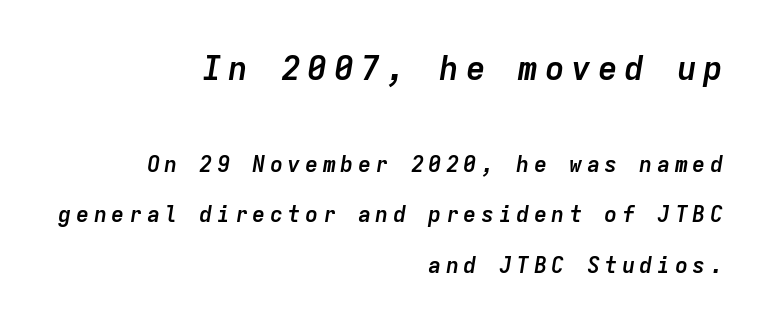
Its strokes are broad and dark, the hallmark of bold type. Compared with ordinary roman type, these characters are visibly tilted. The space directly below the letters is spotless. Vertical spacing — loose.
